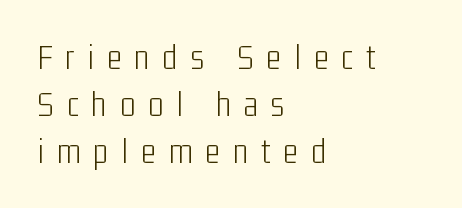
Each letter keeps its own natural width here, so spacing adapts to shape. Short note: letters widely spaced. Summary of weight: not heavy and not bold. The rows are spaced the way most documents space them. The setting favours the left margin, as ordinary paragraphs usually do.
